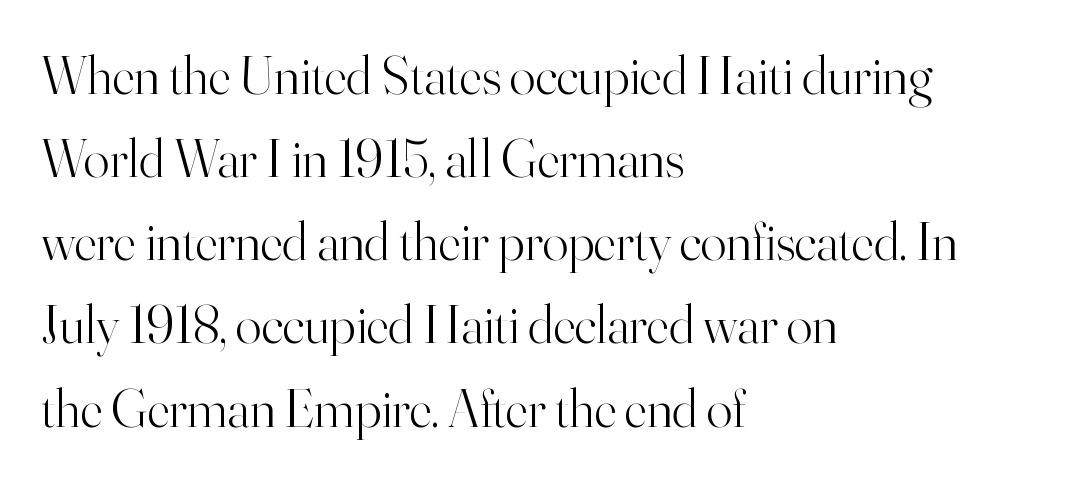
The image shows 54 px light serif type, upright; set left-aligned, normal line spacing (1.54x), normal letter spacing, not underlined; high stroke contrast and a small x-height.
